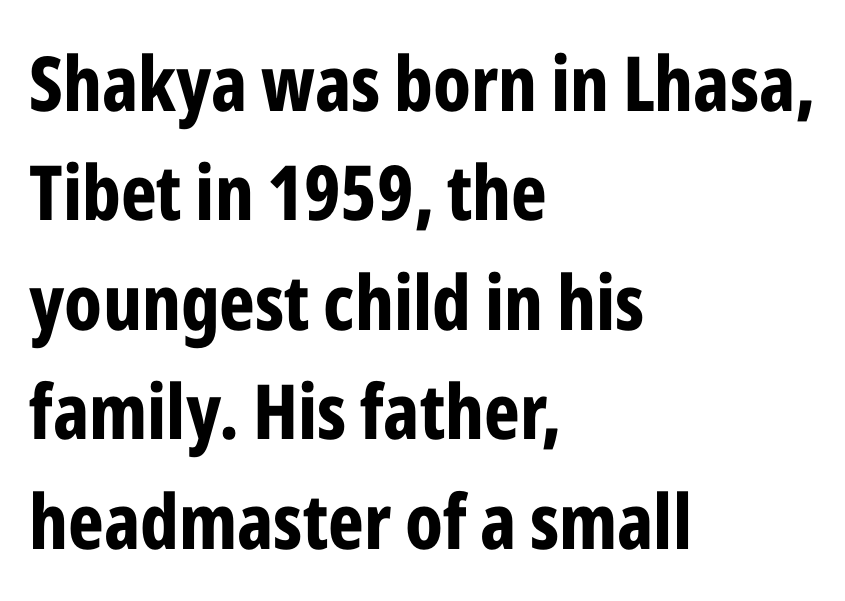
{"serif": "no", "italic": "no", "bold": "yes", "weight": "bold", "width": "condensed", "stroke_contrast": "low", "x_height": "medium", "monospaced": "no", "underline": "no", "align": "left", "line_spacing": "normal", "line_spacing_ratio": 1.44, "letter_spacing": "normal", "letter_spacing_em": 0.0, "glyph_px": 76}
